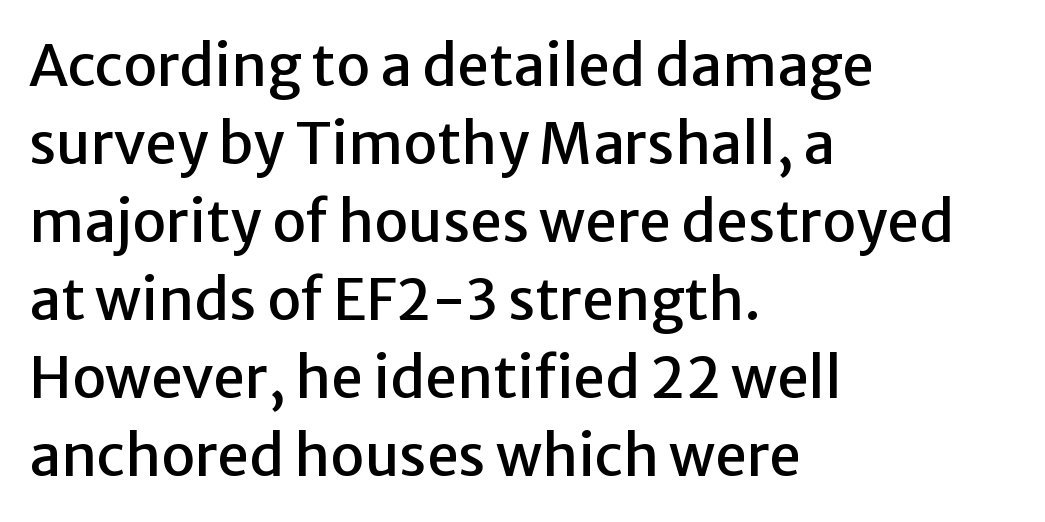
{"serif": "no", "italic": "no", "width": "normal", "stroke_contrast": "low", "x_height": "medium", "monospaced": "no", "underline": "no", "align": "left", "line_spacing": "normal", "line_spacing_ratio": 1.37, "letter_spacing": "normal", "letter_spacing_em": 0.0, "glyph_px": 57}
